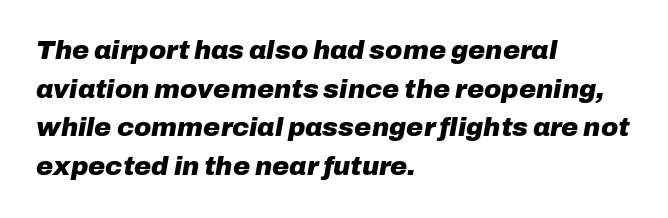
Q: Is the text bold? A: Yes.
Q: Is the text italic (slanted)? A: Yes, it leans right by about 10 degrees.
Q: Is the text underlined? A: No.
Q: How is the paragraph aligned? A: Left-aligned.
Q: Is the spacing between letters normal or unusually wide? A: Normal.
Q: Is the spacing between lines tight, normal or loose? A: Normal.
